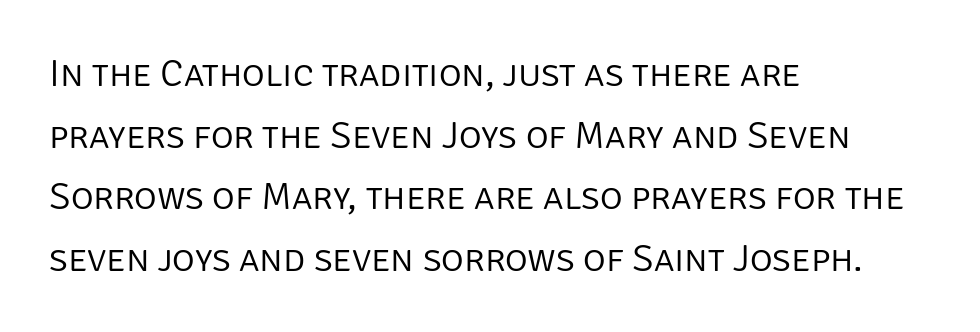
Q: Is the text bold? A: No.
Q: Is the text italic (slanted)? A: No, it is upright.
Q: Is the typeface a serif or a sans-serif typeface? A: Sans-serif.
Q: Is the text underlined? A: No.
Q: How is the paragraph aligned? A: Left-aligned.
Q: Is the spacing between letters normal or unusually wide? A: Normal.
Q: Is the spacing between lines tight, normal or loose? A: Normal.
Q: Width (condensed, normal, or wide)? A: Normal.
Q: Stroke contrast? A: Low.
Q: x-height? A: Large.
Q: Monospaced? A: No.
